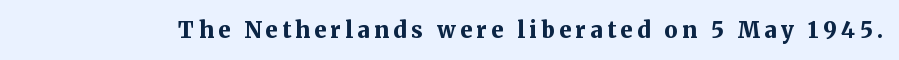
The image shows 22 px bold type, upright; set unusually wide letter spacing (+0.2 em), not underlined.
